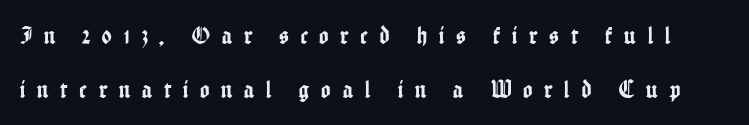
Q: Is the text italic (slanted)? A: No, it is upright.
Q: Is the text underlined? A: No.
Q: Is the spacing between letters normal or unusually wide? A: Unusually wide.
Q: Is the spacing between lines tight, normal or loose? A: Loose.
